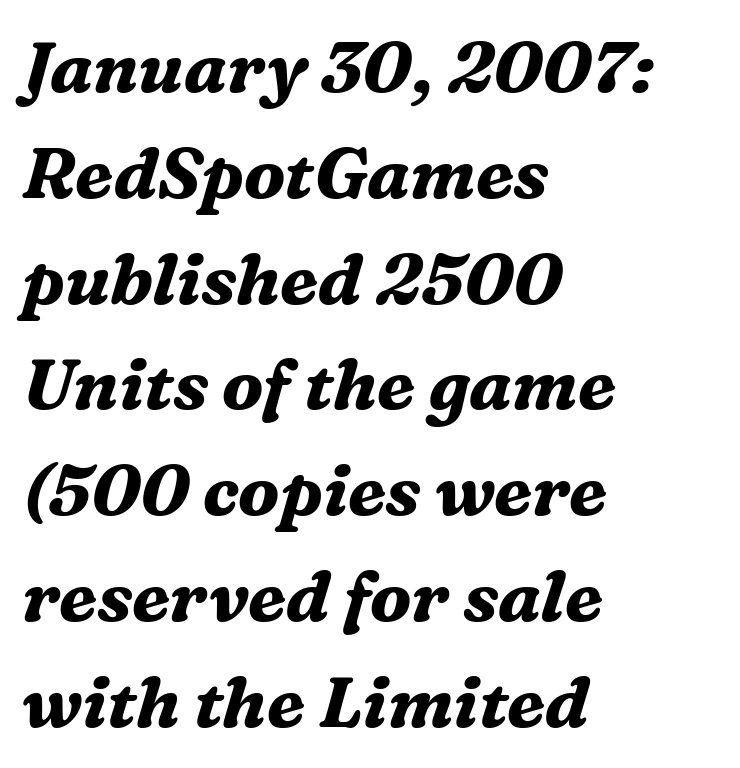
Spacing verdict: proportional, widths tailored to each character. The horizontal fit of the characters is conventional and even. Plain, unruled lines of type. Normally led — the rows are evenly, conventionally spaced.
